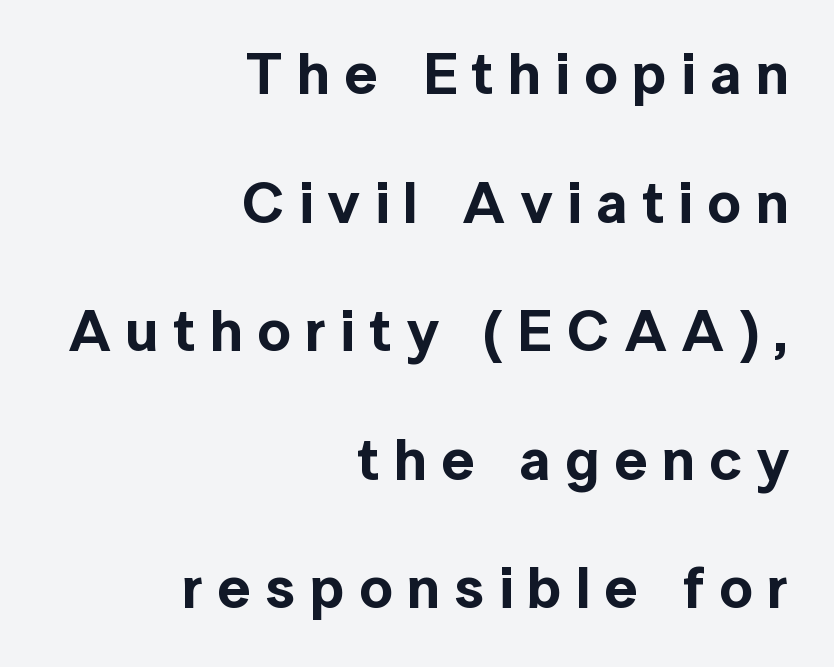
Q: Is the text italic (slanted)? A: No, it is upright.
Q: Is the typeface a serif or a sans-serif typeface? A: Sans-serif.
Q: Is the text underlined? A: No.
Q: How is the paragraph aligned? A: Right-aligned.
Q: Is the spacing between letters normal or unusually wide? A: Unusually wide.
Q: Is the spacing between lines tight, normal or loose? A: Loose.
Q: Width (condensed, normal, or wide)? A: Normal.
Q: x-height? A: Medium.
Q: Monospaced? A: No.
